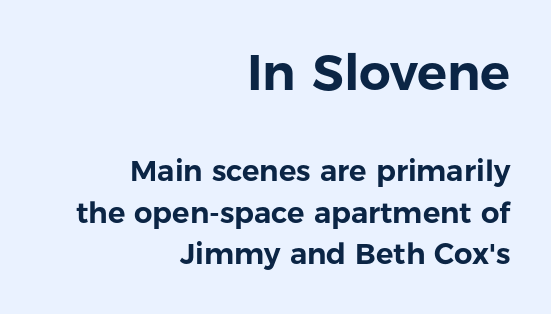
{"serif": "no", "italic": "no", "width": "normal", "stroke_contrast": "low", "x_height": "medium", "monospaced": "no", "underline": "no", "align": "right", "line_spacing": "normal", "line_spacing_ratio": 1.43, "letter_spacing": "normal", "letter_spacing_em": 0.0, "larger_block": "first", "size_ratio": 1.72, "glyph_px": 50}
